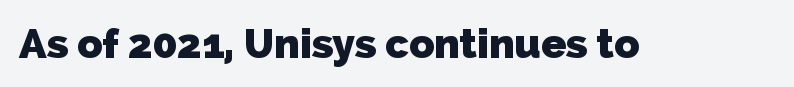
{"serif": "no", "bold": "yes", "weight": "heavy", "width": "normal", "stroke_contrast": "low", "x_height": "medium", "monospaced": "no", "underline": "no", "letter_spacing": "normal", "letter_spacing_em": 0.0, "glyph_px": 41}
